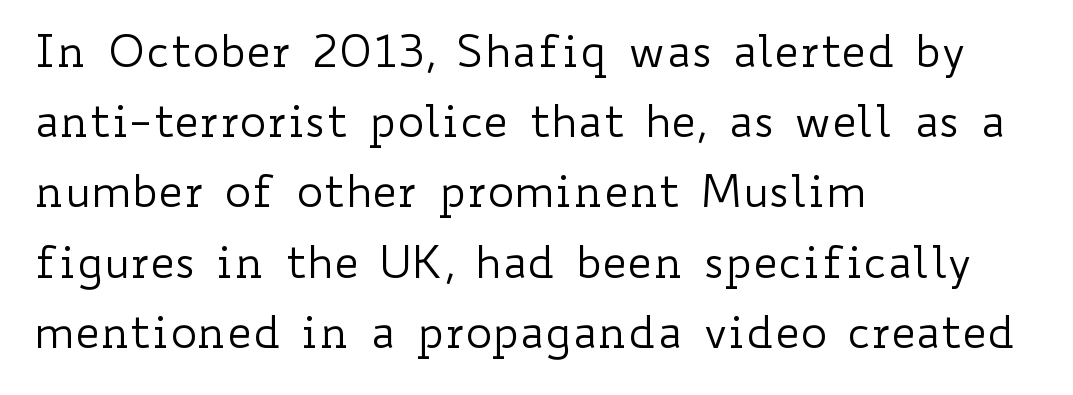
Vertical strokes here are truly vertical. Nobody touched the tracking dial on this one. Baseline-to-baseline distance is the conventional proportion of letter height. Quick note: underline off. No extra ink here — the face is not bold.
